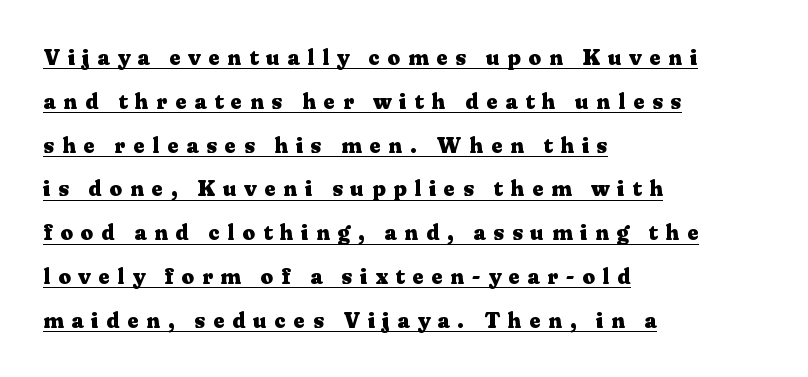
Q: Is the text bold? A: Yes.
Q: Is the text italic (slanted)? A: No, it is upright.
Q: Is the text underlined? A: Yes.
Q: How is the paragraph aligned? A: Left-aligned.
Q: Is the spacing between letters normal or unusually wide? A: Unusually wide.
Q: Is the spacing between lines tight, normal or loose? A: Loose.
